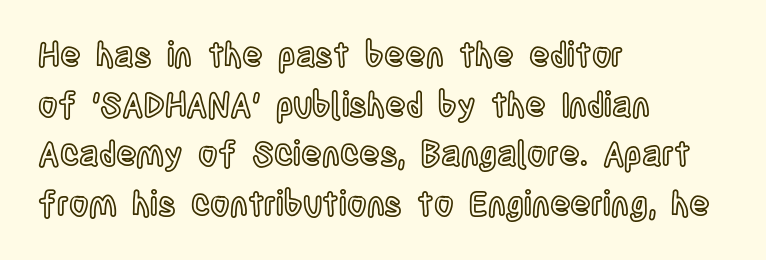
Q: Is the text italic (slanted)? A: No, it is upright.
Q: Is the text underlined? A: No.
Q: How is the paragraph aligned? A: Left-aligned.
Q: Is the spacing between letters normal or unusually wide? A: Normal.
Q: Is the spacing between lines tight, normal or loose? A: Normal.
Q: Width (condensed, normal, or wide)? A: Condensed.
Q: x-height? A: Large.
Q: Monospaced? A: No.
